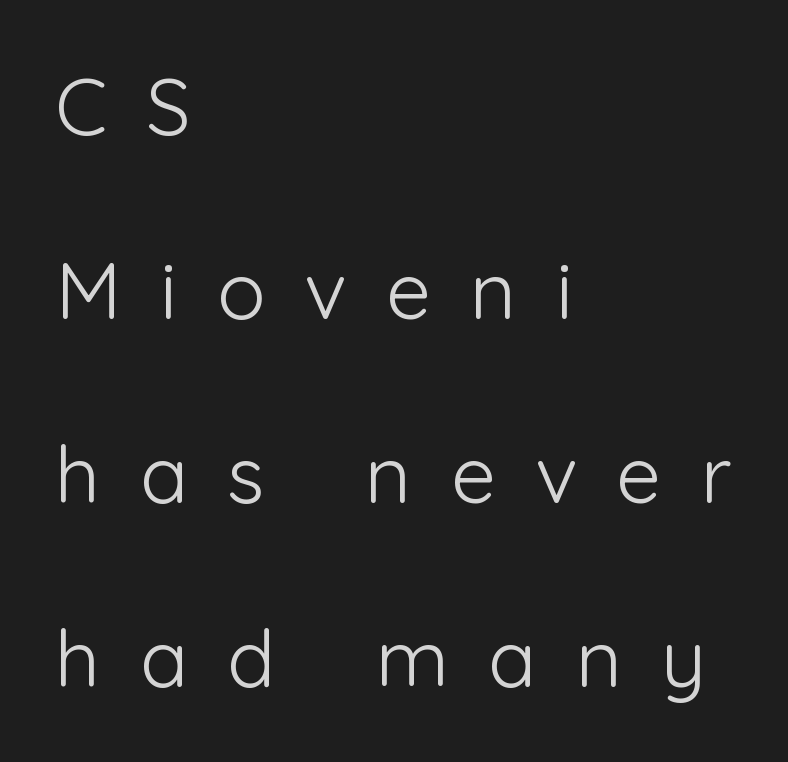
Does the lettering tilt? It doesn't — this is upright. The space between consecutive lines is lavish. Underlining? Definitely not there. The typeface chosen for these lines omits serifs. The setting favours the left margin, as ordinary paragraphs usually do. Proportional: the letters do not fall into vertical columns.
